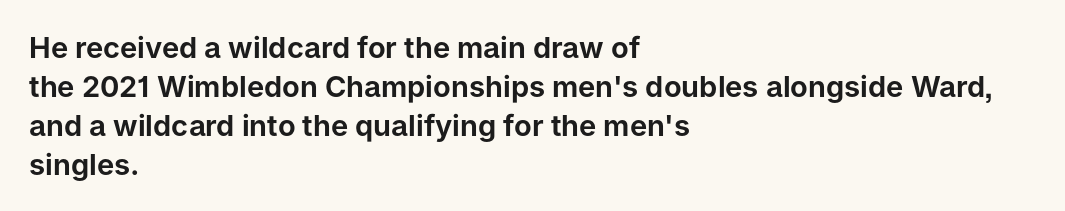
{"serif": "no", "italic": "no", "width": "normal", "stroke_contrast": "low", "x_height": "medium", "monospaced": "no", "underline": "no", "align": "left", "line_spacing": "normal", "line_spacing_ratio": 1.34, "letter_spacing": "normal", "letter_spacing_em": 0.0, "glyph_px": 29}
